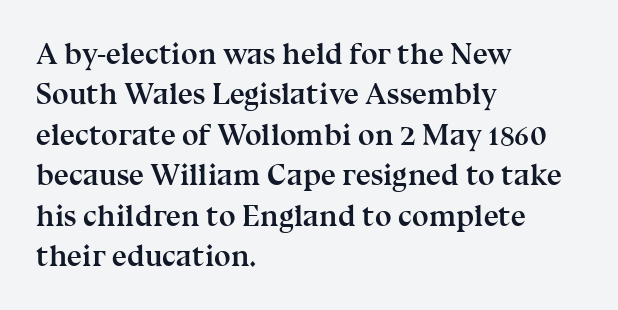
The image shows 30 px semibold serif type, upright; set left-aligned, normal line spacing (1.35x), normal letter spacing, not underlined; medium stroke contrast and a medium x-height.
